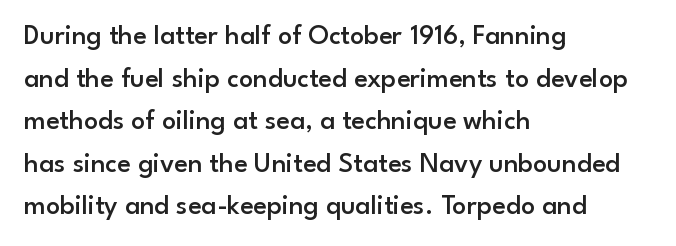
Leading: standard. The strokes are fattened partway — semibold, not bold. Each row of text sits above clean, open space. Teacher's note: observe the even left margin — that is flush-left alignment. The letterforms sit shoulder to shoulder at normal distance.
